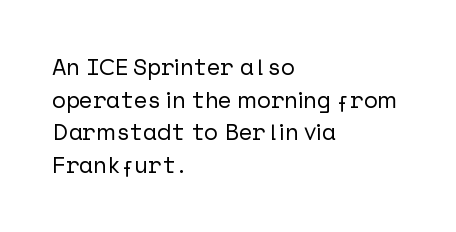
All the whitespace from short lines collects on the right. Standard letterfit; no display-style spreading of the glyphs. The area under the type is left untouched. Characters remain perfectly vertical along every line. If you measured baseline to baseline, you'd find a middling distance.
